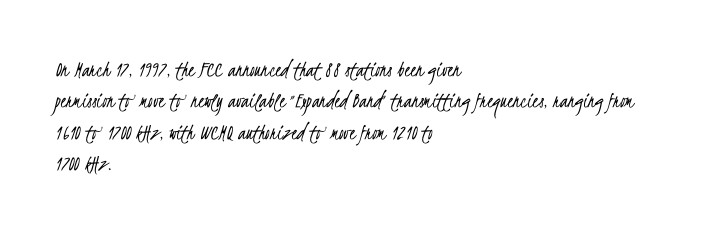
The line texture is even and compact thanks to regular tracking. The passage shown is not underscored anywhere. The typeface has the unassuming heft of standard copy or less. The rendering anchors every line to the left-hand side.
